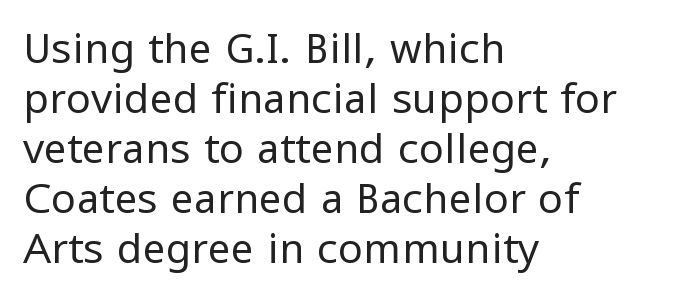
{"serif": "no", "italic": "no", "bold": "no", "weight": "regular", "width": "normal", "stroke_contrast": "low", "x_height": "medium", "monospaced": "no", "underline": "no", "align": "left", "line_spacing_ratio": 1.22, "letter_spacing": "normal", "letter_spacing_em": 0.0, "glyph_px": 41}
